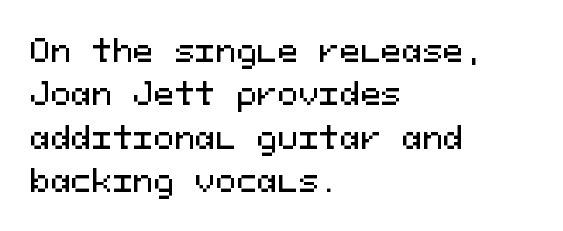
Q: Is the text italic (slanted)? A: No, it is upright.
Q: Is the typeface a serif or a sans-serif typeface? A: Sans-serif.
Q: Is the text underlined? A: No.
Q: How is the paragraph aligned? A: Left-aligned.
Q: Is the spacing between letters normal or unusually wide? A: Normal.
Q: Is the spacing between lines tight, normal or loose? A: Normal.
Q: Width (condensed, normal, or wide)? A: Normal.
Q: Stroke contrast? A: Medium.
Q: x-height? A: Medium.
Q: Monospaced? A: Yes.
